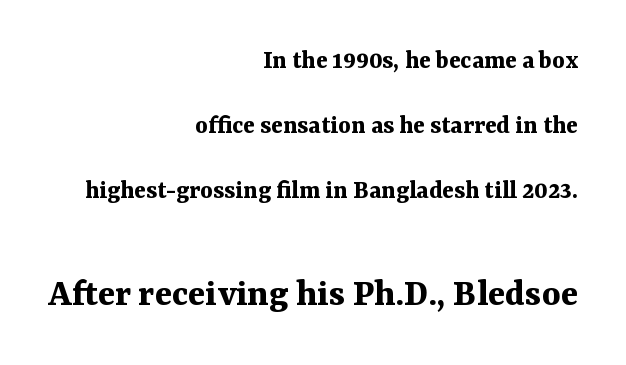
Q: Is the text bold? A: Yes.
Q: Is the text italic (slanted)? A: No, it is upright.
Q: Is the typeface a serif or a sans-serif typeface? A: Serif.
Q: Is the text underlined? A: No.
Q: How is the paragraph aligned? A: Right-aligned.
Q: Is the spacing between letters normal or unusually wide? A: Normal.
Q: Is the spacing between lines tight, normal or loose? A: Loose.
Q: Which block of text is set in a larger size, the first (top) or the second (bottom)? A: The second (bottom) one.
Q: Width (condensed, normal, or wide)? A: Normal.
Q: Stroke contrast? A: Medium.
Q: x-height? A: Medium.
Q: Monospaced? A: No.
